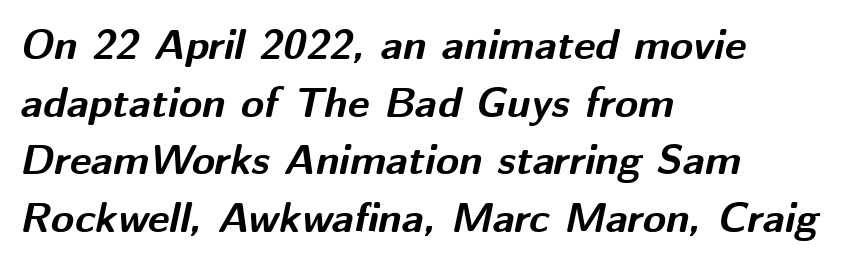
The image shows 42 px bold type, italic (leaning right); set left-aligned, normal line spacing (1.37x), normal letter spacing, not underlined; medium stroke contrast and a medium x-height.
